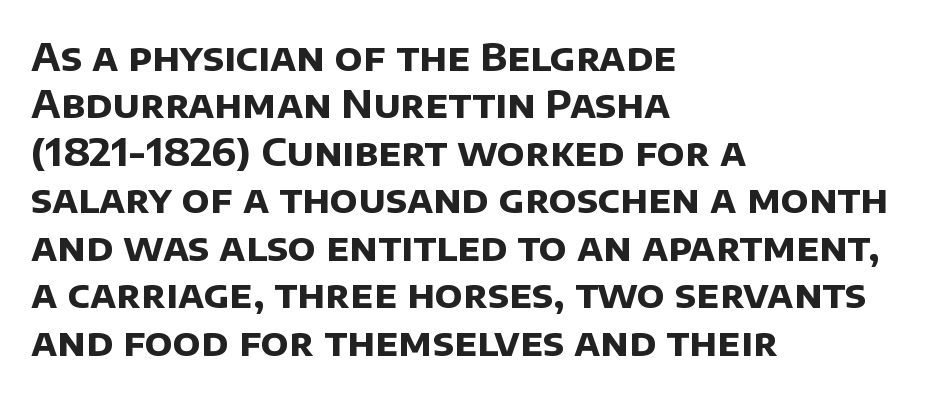
The image shows 38 px bold sans-serif type; set left-aligned, normal line spacing (1.25x), normal letter spacing, not underlined; low stroke contrast and a large x-height.
